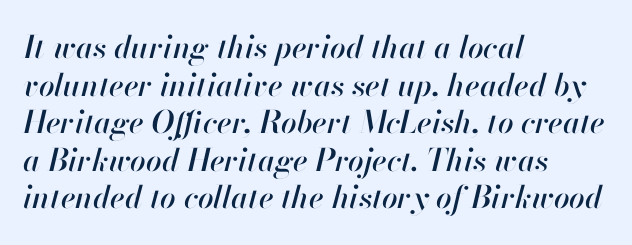
Q: Is the text italic (slanted)? A: Yes, it leans right by about 13 degrees.
Q: Is the text underlined? A: No.
Q: How is the paragraph aligned? A: Left-aligned.
Q: Is the spacing between letters normal or unusually wide? A: Normal.
Q: Width (condensed, normal, or wide)? A: Normal.
Q: Stroke contrast? A: High.
Q: x-height? A: Small.
Q: Monospaced? A: No.
